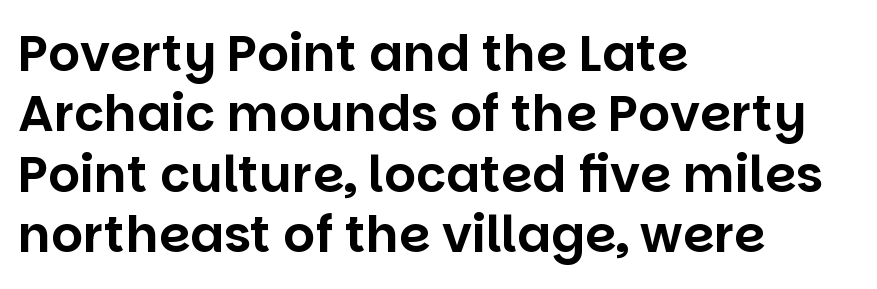
Unlike a traditional serif, this face leaves its strokes unadorned. The passage is arranged the way most books set body copy — flush left. The specimen reads as upright at a glance. Underline: absent. This sample uses plain, unmodified letter spacing. Spacing verdict: proportional, widths tailored to each character.
